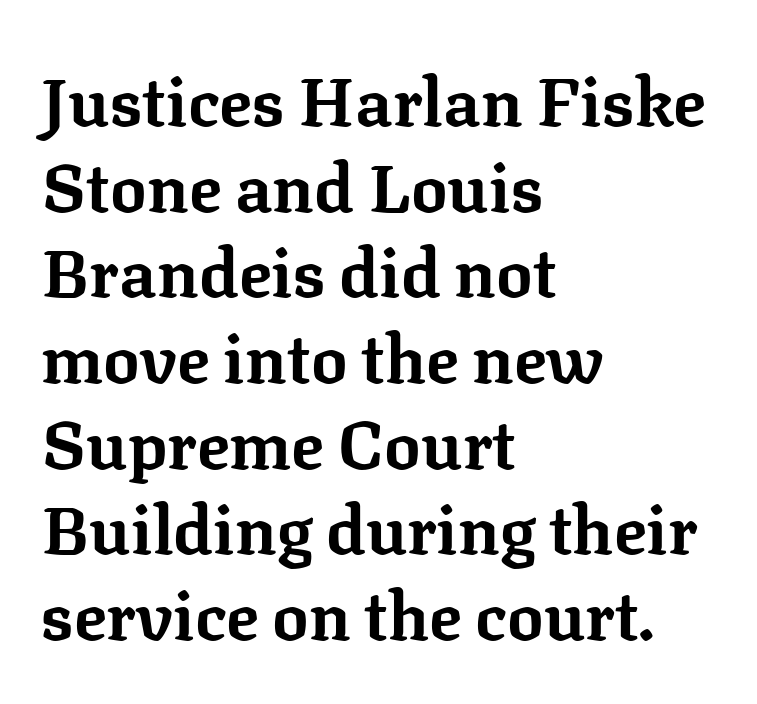
{"serif": "yes", "italic": "no", "bold": "yes", "weight": "bold", "width": "normal", "stroke_contrast": "low", "x_height": "medium", "monospaced": "no", "underline": "no", "align": "left", "line_spacing": "normal", "line_spacing_ratio": 1.26, "letter_spacing": "normal", "letter_spacing_em": 0.0, "glyph_px": 68}
